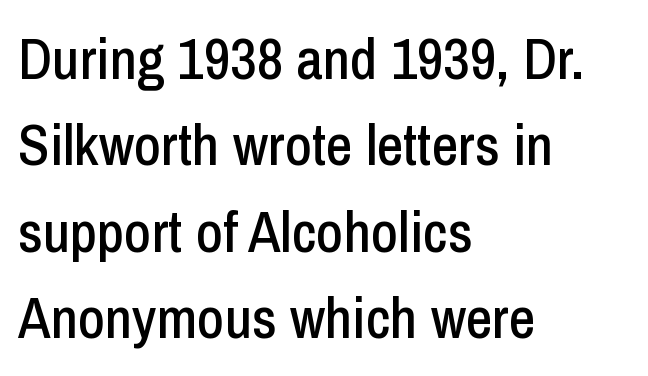
{"serif": "no", "italic": "no", "width": "condensed", "stroke_contrast": "low", "x_height": "medium", "monospaced": "no", "underline": "no", "align": "left", "line_spacing": "normal", "line_spacing_ratio": 1.49, "letter_spacing": "normal", "letter_spacing_em": 0.0, "glyph_px": 58}
